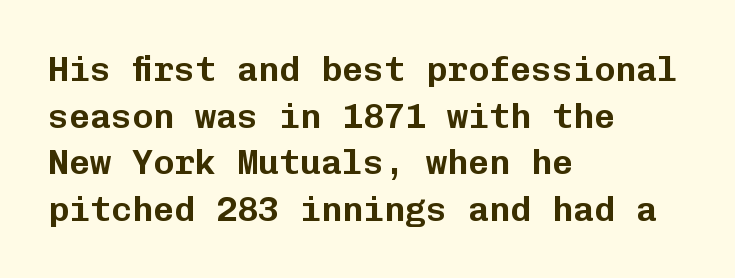
Bare-footed words on every line. The leading is moderate, giving the passage an even texture. Posture: upright roman. In CSS terms this would be text-align: left. Do the characters align in a grid? Yes, the font is monospaced. No extra tracking has been applied to these lines.
